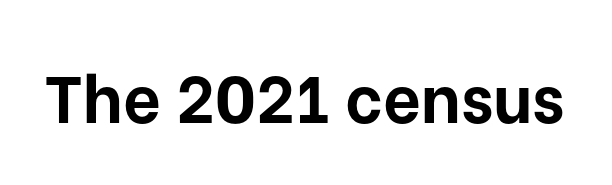
{"serif": "no", "italic": "no", "bold": "yes", "weight": "bold", "width": "normal", "stroke_contrast": "low", "x_height": "medium", "monospaced": "no", "underline": "no", "letter_spacing": "normal", "letter_spacing_em": 0.0, "glyph_px": 66}
